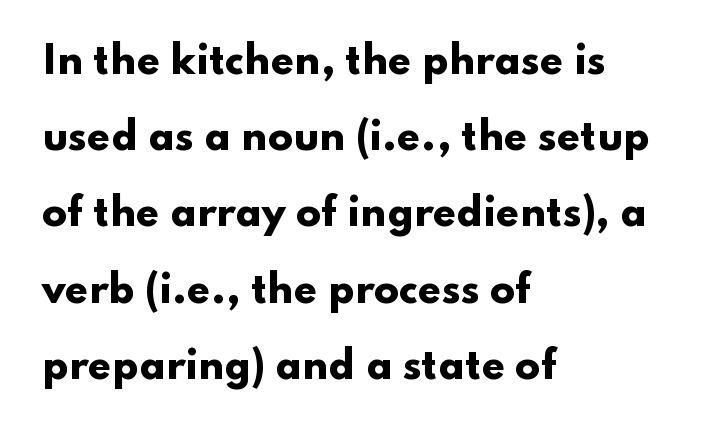
The image shows 37 px heavy, wide sans-serif type, upright; set left-aligned, loose line spacing (2.06x), normal letter spacing, not underlined; low stroke contrast and a small x-height.
